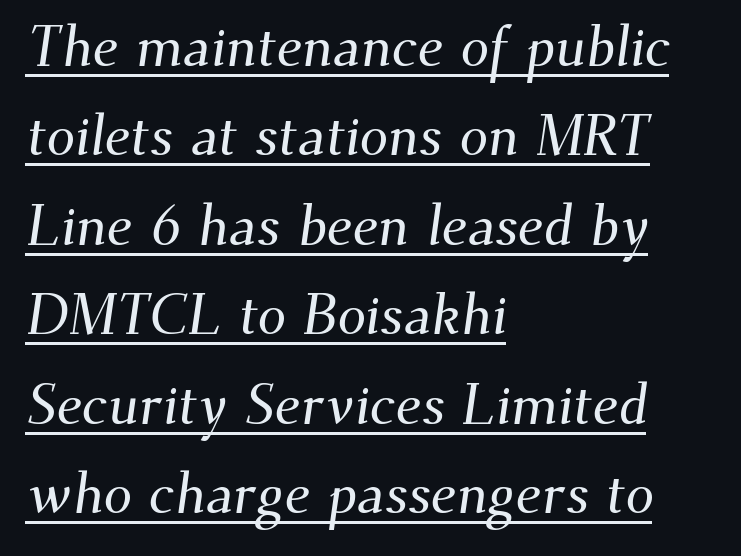
The designer left line spacing at the default. Compared with typical body copy, the letter spacing here is the same. Is there an underline? Yes — a line sits under the letters. Unlike a clean sans, this face finishes its strokes with serifs.
